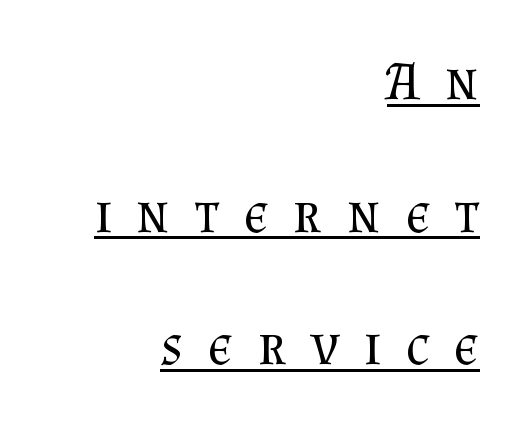
One glance says open: line gaps are wider than usual. This sample uses expanded letter spacing, leaving extra air between glyphs. In terms of letterform style, serifs are clearly present. The sample's only ornament is a line tracing under the words. You could not count columns in this text — the font is proportionally spaced. Weight class: somewhere from thin through regular.
